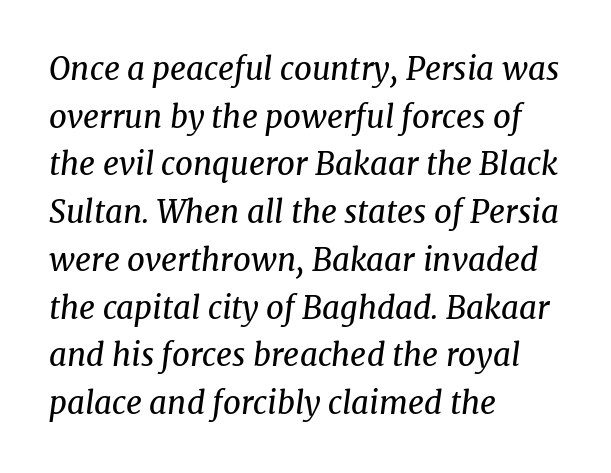
The image shows 31 px regular-weight serif type, italic (leaning right); set left-aligned, normal line spacing (1.54x), normal letter spacing, not underlined; medium stroke contrast and a medium x-height.
